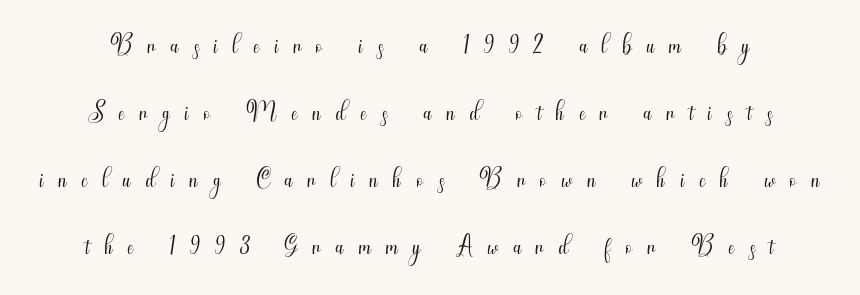
The face used here is proportionally spaced, like ordinary book or web type. Words float on clear page, feet unadorned. The passage shown is typeset with a sans-serif family. This rendering widens character spacing well past its baseline value. The font is comparable to plain body text, perhaps lighter.
